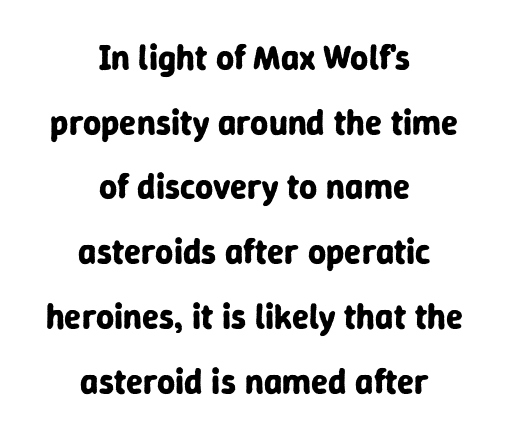
The image shows 35 px bold sans-serif type, upright; set centered, line spacing 1.85x, normal letter spacing, not underlined; low stroke contrast and a medium x-height.
